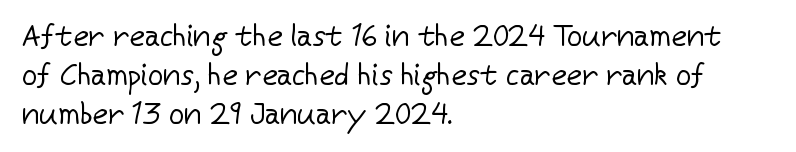
The space between consecutive lines is moderate. Letterform terminals end flat and unadorned throughout the passage. Between one letter and the next there's only the usual sliver of space. The area under the type is left untouched.
